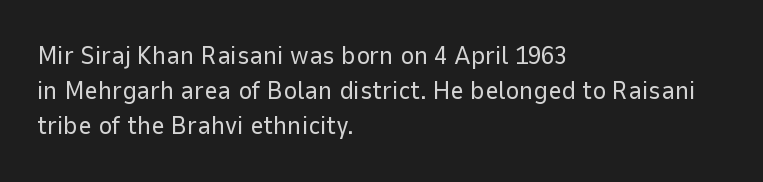
How are the letters spaced? Ordinarily, with no added tracking. Has an underline been added? It has not. Honestly, the row spacing looks completely unremarkable. The font is comparable to plain body text, perhaps lighter. Visually the block forms a straight wall on the left and a jagged coastline on the right.
